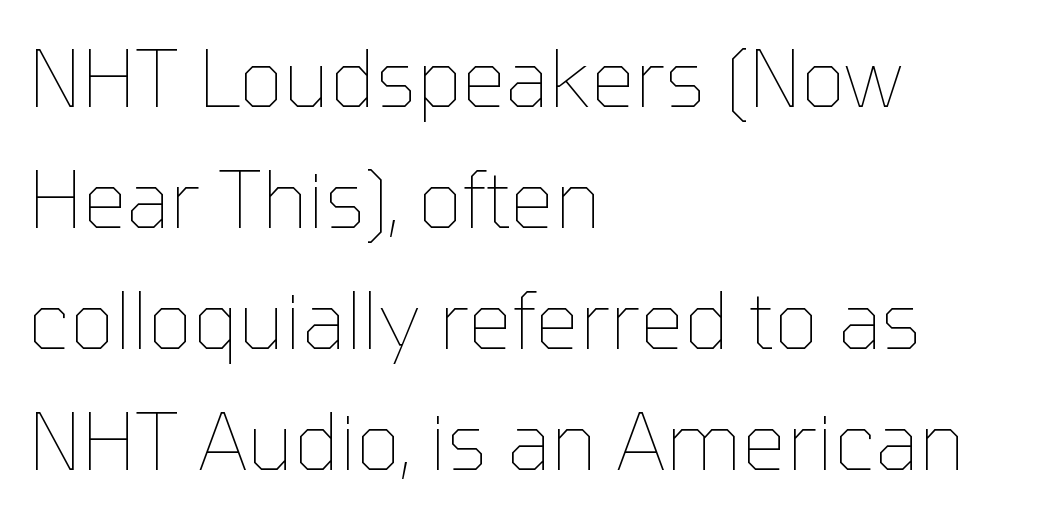
{"italic": "no", "bold": "no", "weight": "thin", "width": "normal", "stroke_contrast": "low", "x_height": "medium", "monospaced": "no", "underline": "no", "align": "left", "line_spacing": "normal", "line_spacing_ratio": 1.53, "letter_spacing": "normal", "letter_spacing_em": 0.0, "glyph_px": 79}
